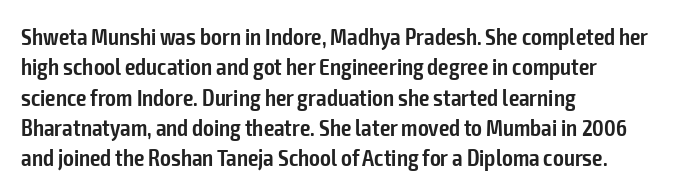
Q: Is the text bold? A: Semi-bold.
Q: Is the text italic (slanted)? A: No, it is upright.
Q: Is the text underlined? A: No.
Q: How is the paragraph aligned? A: Left-aligned.
Q: Is the spacing between letters normal or unusually wide? A: Normal.
Q: Is the spacing between lines tight, normal or loose? A: Normal.
